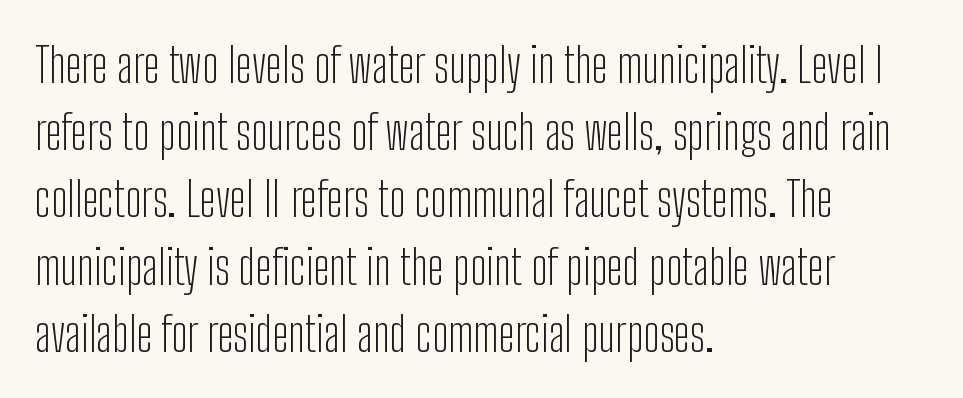
Q: Is the text bold? A: No.
Q: Is the text italic (slanted)? A: No, it is upright.
Q: Is the typeface a serif or a sans-serif typeface? A: Sans-serif.
Q: Is the text underlined? A: No.
Q: How is the paragraph aligned? A: Left-aligned.
Q: Is the spacing between letters normal or unusually wide? A: Normal.
Q: Is the spacing between lines tight, normal or loose? A: Normal.
Q: Width (condensed, normal, or wide)? A: Condensed.
Q: Stroke contrast? A: Low.
Q: x-height? A: Medium.
Q: Monospaced? A: No.
